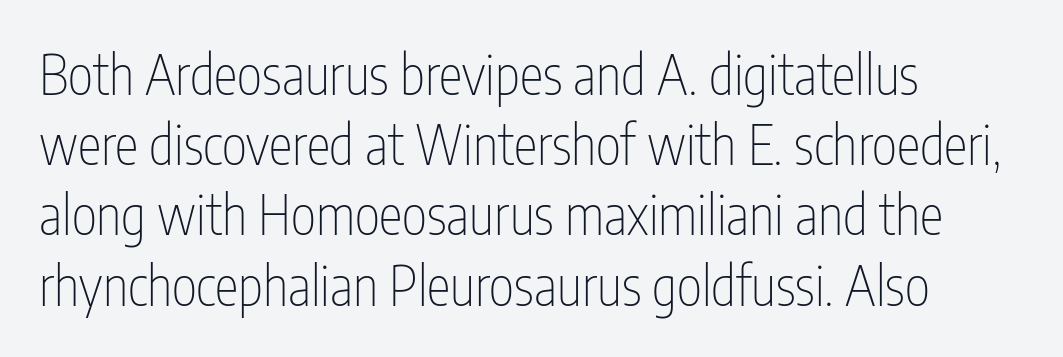
{"serif": "no", "italic": "no", "bold": "no", "weight": "thin", "width": "condensed", "stroke_contrast": "low", "x_height": "medium", "monospaced": "no", "underline": "no", "align": "left", "line_spacing": "normal", "line_spacing_ratio": 1.3, "letter_spacing": "normal", "letter_spacing_em": 0.0, "glyph_px": 54}
